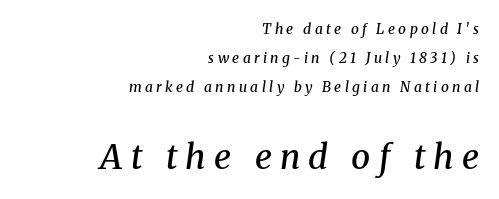
Q: Is the text bold? A: Semi-bold.
Q: Is the text italic (slanted)? A: Yes, it leans right by about 8 degrees.
Q: Is the typeface a serif or a sans-serif typeface? A: Serif.
Q: Is the text underlined? A: No.
Q: How is the paragraph aligned? A: Right-aligned.
Q: Is the spacing between letters normal or unusually wide? A: Unusually wide.
Q: Is the spacing between lines tight, normal or loose? A: Loose.
Q: Which block of text is set in a larger size, the first (top) or the second (bottom)? A: The second (bottom) one.
Q: Width (condensed, normal, or wide)? A: Normal.
Q: Stroke contrast? A: Medium.
Q: x-height? A: Medium.
Q: Monospaced? A: No.
